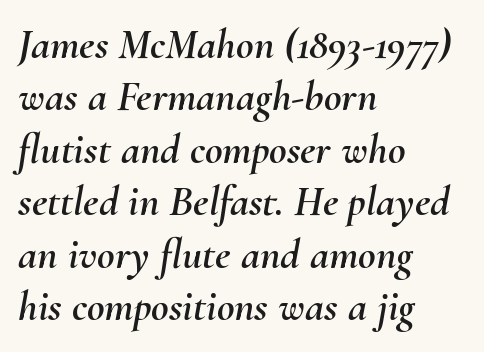
The image shows 43 px text type, italic (leaning right); set left-aligned, line spacing 1.22x, normal letter spacing, not underlined; medium stroke contrast and a small x-height.
